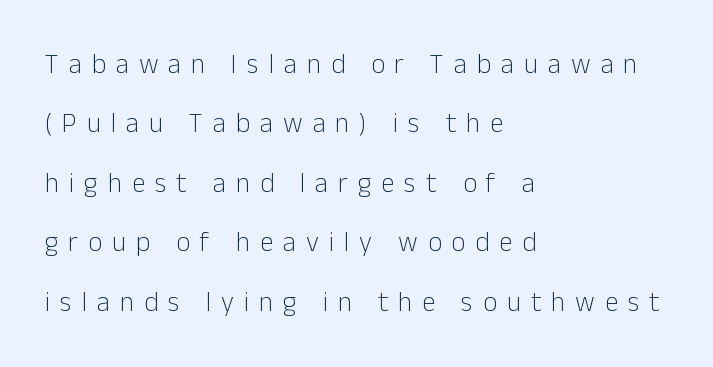
The image shows 27 px text type, upright; set left-aligned, loose line spacing (2.2x), unusually wide letter spacing (+0.37 em), not underlined.
